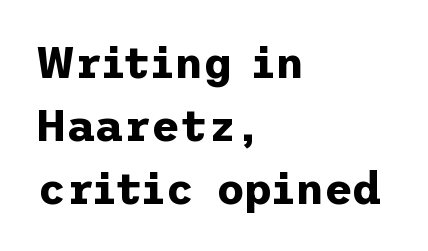
Descenders hang freely into open space. Vertical strokes here are truly vertical. The face used here is rendered with its standard letterfit. The face used here has the dense, thick strokes of a bold. Compared with a centered layout, this one pins lines to the left instead. I'd call this a sans setting — the letters go barefoot.
